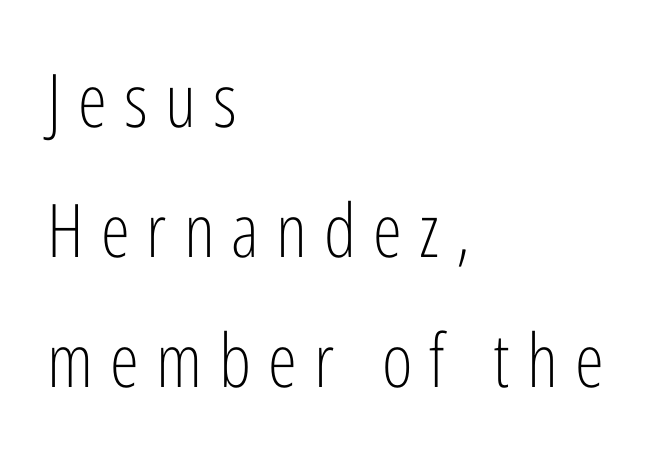
The image shows 74 px light, condensed sans-serif type, upright; set left-aligned, line spacing 1.76x, unusually wide letter spacing (+0.23 em), not underlined; low stroke contrast and a medium x-height.
